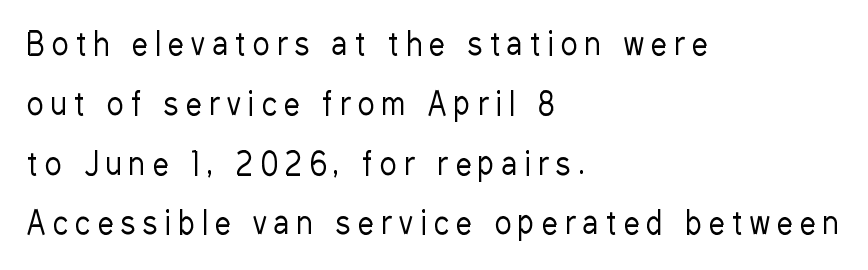
{"serif": "no", "italic": "no", "bold": "no", "weight": "regular", "width": "condensed", "stroke_contrast": "low", "x_height": "medium", "monospaced": "no", "underline": "no", "align": "left", "line_spacing": "loose", "line_spacing_ratio": 1.93, "letter_spacing": "wide", "letter_spacing_em": 0.25, "glyph_px": 31}
